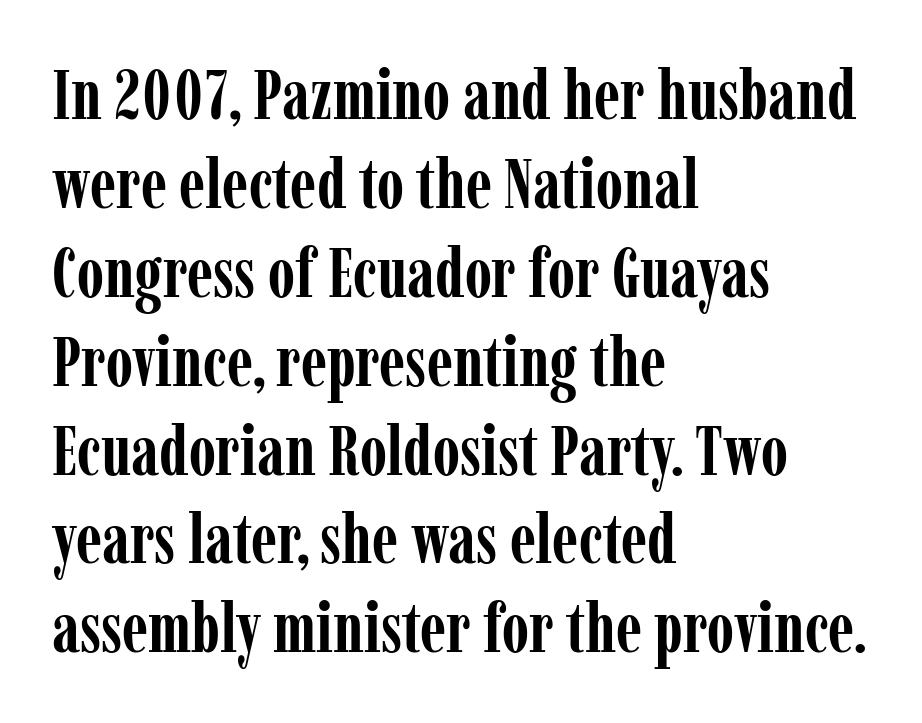
The image shows 70 px semibold, condensed serif type, upright; set left-aligned, normal line spacing (1.27x), normal letter spacing, not underlined; low stroke contrast and a medium x-height.
